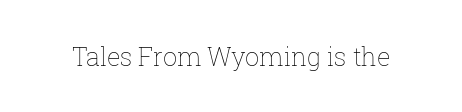
{"italic": "no", "bold": "no", "underline": "no", "letter_spacing": "normal", "letter_spacing_em": 0.0, "glyph_px": 25}
